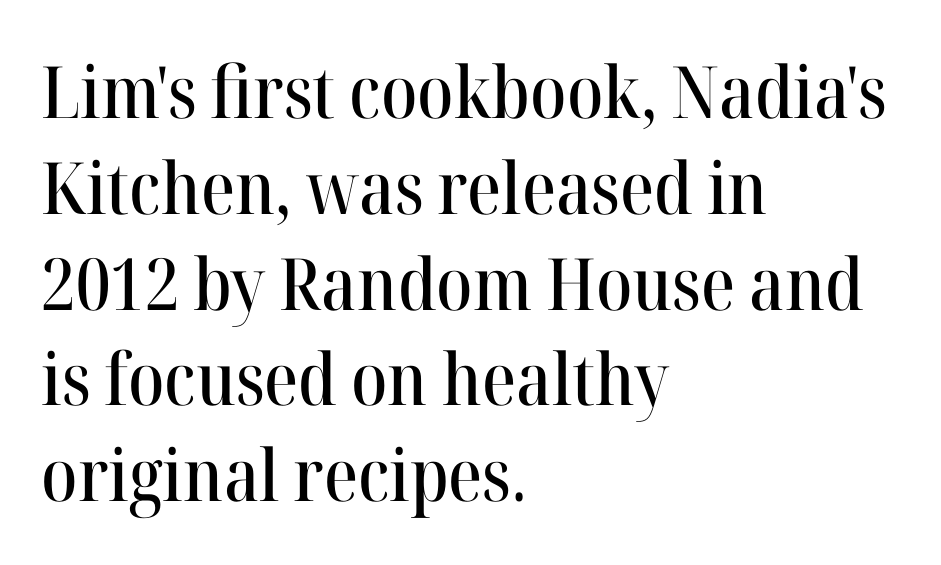
The characters display serif detailing at their extremities. The vertical gap from one line to the next is medium. Style check: upright. Check the space under the baseline: it is left empty. If you drew a ruler down the left edge, every line would touch it.
